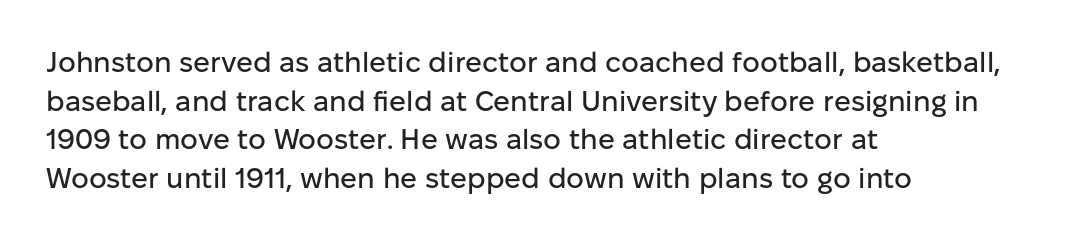
The image shows 28 px sans-serif type, upright; set left-aligned, normal line spacing (1.38x), normal letter spacing, not underlined; low stroke contrast and a medium x-height.
